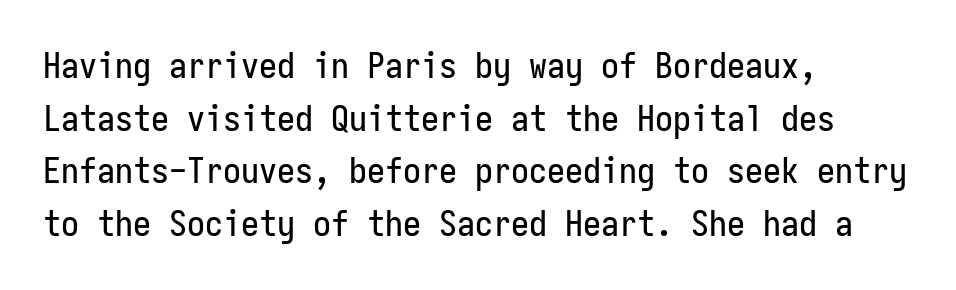
The image shows 36 px condensed sans-serif type, upright, monospaced; set left-aligned, normal line spacing (1.46x), normal letter spacing, not underlined; low stroke contrast and a medium x-height.
